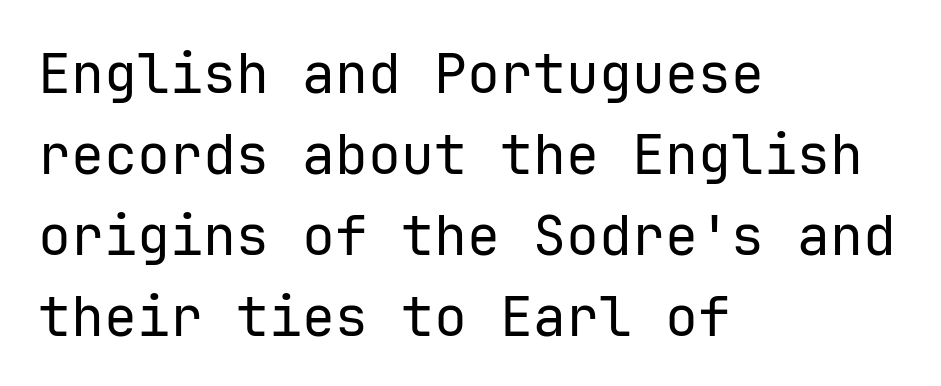
Q: Is the text bold? A: No.
Q: Is the text italic (slanted)? A: No, it is upright.
Q: Is the typeface a serif or a sans-serif typeface? A: Sans-serif.
Q: Is the text underlined? A: No.
Q: How is the paragraph aligned? A: Left-aligned.
Q: Is the spacing between letters normal or unusually wide? A: Normal.
Q: Is the spacing between lines tight, normal or loose? A: Normal.
Q: Width (condensed, normal, or wide)? A: Normal.
Q: Stroke contrast? A: Low.
Q: x-height? A: Medium.
Q: Monospaced? A: Yes.
